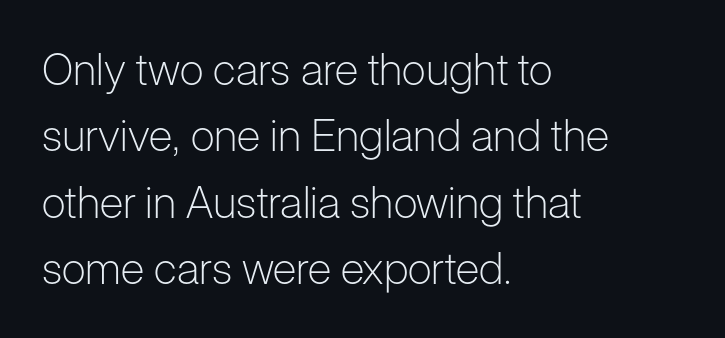
{"serif": "no", "italic": "no", "bold": "no", "weight": "light", "width": "normal", "stroke_contrast": "low", "x_height": "medium", "monospaced": "no", "underline": "no", "align": "left", "line_spacing": "normal", "line_spacing_ratio": 1.51, "letter_spacing": "normal", "letter_spacing_em": 0.0, "glyph_px": 44}
